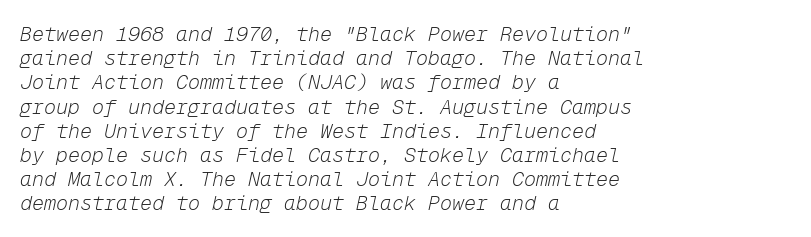
Compared with ordinary roman type, these characters are visibly tilted. This is not heavy type; no bold has been used. Horizontally, the lines are justified to the leading edge only. The passage shown is not underscored anywhere. Is the letter spacing exaggerated? No — it looks like the ordinary default.
